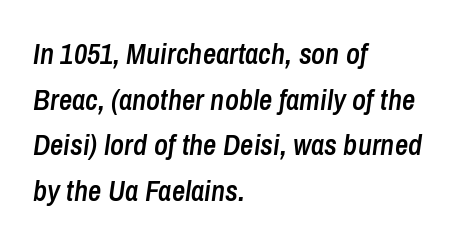
The lines are quadded left. If you measured baseline to baseline, you'd find a middling distance. Words float on clear page, feet unadorned. Is the type slanted? Yes — the strokes lean at a clear angle. Standard letterfit; no display-style spreading of the glyphs.
